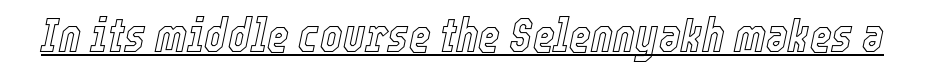
The letters advance in unequal steps, a hallmark of proportional type. A rule runs beneath these lines of type. Here the glyphs are tracked normally, forming tight word shapes. Observe the lean: these are italic letterforms.
